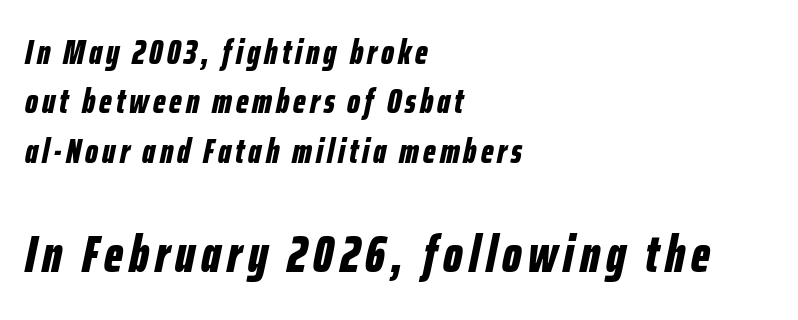
Layout note: lines flush left. This layout puts the modest block above and the oversized block below. The passage shown leans; its letterforms are oblique. Plain, unruled lines of type. Interline gaps are of average width in this sample.
